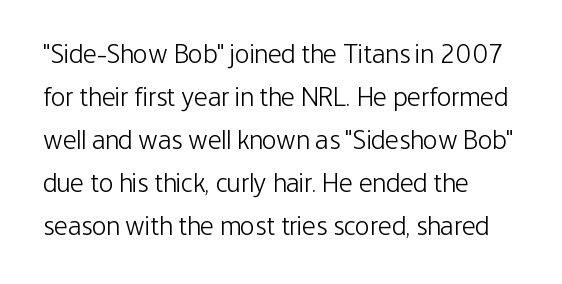
The image shows 27 px text type, upright; set left-aligned, normal line spacing (1.59x), normal letter spacing, not underlined.
